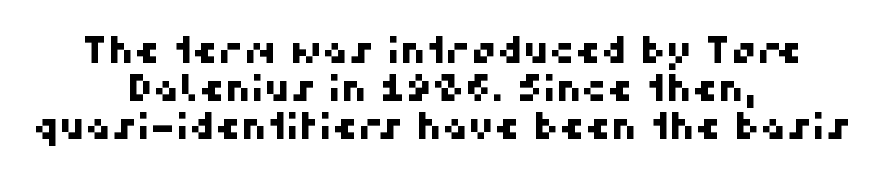
{"serif": "no", "width": "normal", "stroke_contrast": "high", "x_height": "medium", "monospaced": "no", "underline": "no", "align": "center", "line_spacing": "tight", "line_spacing_ratio": 1.05, "letter_spacing": "normal", "letter_spacing_em": 0.0, "glyph_px": 36}
